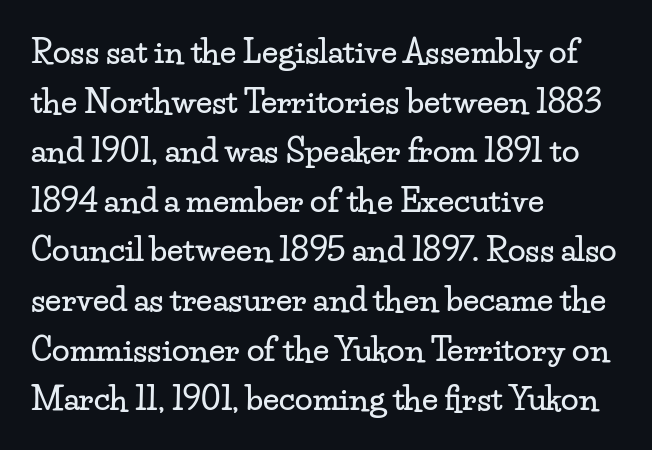
This rendering features lettering with no underline. Posture: straight, roman, zero tilt. What kind of face is this? One with serifs. The rendering anchors every line to the left-hand side.
